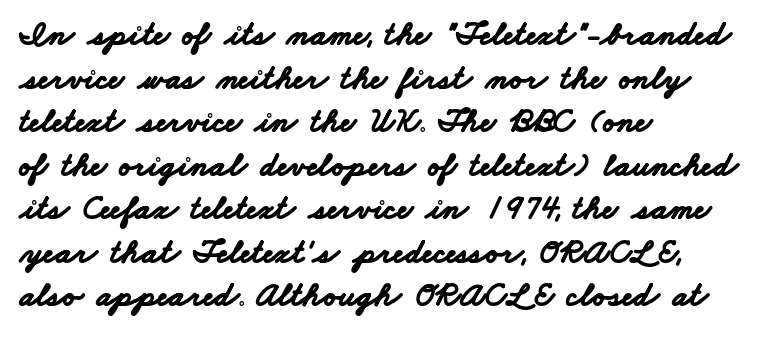
This sample keeps an unexceptional amount of space between lines. Each letter keeps its own natural width here, so spacing adapts to shape. The string is rendered with underlining switched off. On the weight axis this lands at bold, roughly 700. This sample uses plain, unmodified letter spacing.
